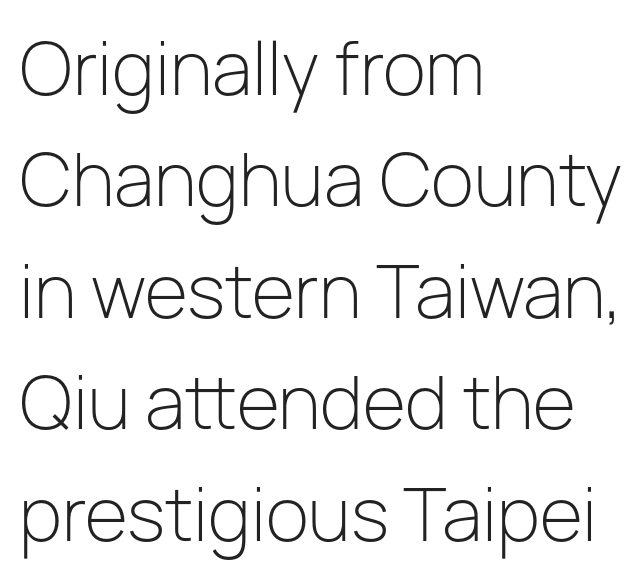
The image shows 71 px light sans-serif type, upright; set left-aligned, normal line spacing (1.57x), normal letter spacing, not underlined; low stroke contrast and a medium x-height.
